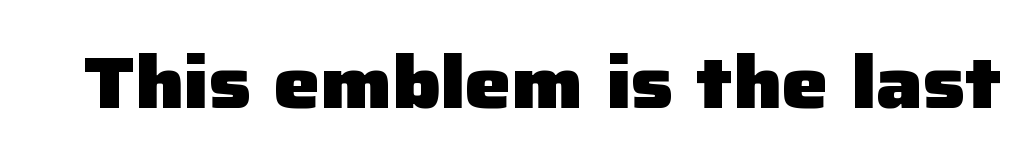
{"serif": "no", "italic": "no", "bold": "yes", "weight": "heavy", "width": "normal", "stroke_contrast": "low", "x_height": "medium", "monospaced": "no", "underline": "no", "letter_spacing": "normal", "letter_spacing_em": 0.0, "glyph_px": 73}
